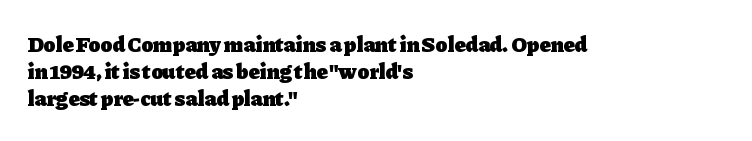
Q: Is the text bold? A: Yes.
Q: Is the text italic (slanted)? A: No, it is upright.
Q: Is the text underlined? A: No.
Q: How is the paragraph aligned? A: Left-aligned.
Q: Is the spacing between letters normal or unusually wide? A: Normal.
